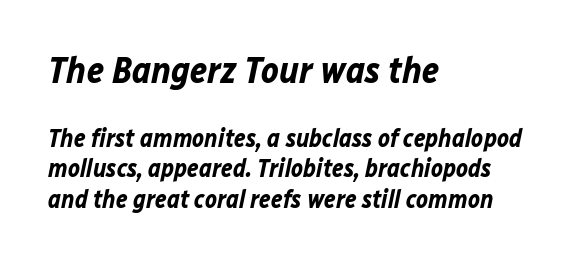
Just letters on the line, the space beneath them empty. The line texture is even and compact thanks to regular tracking. Does the lettering tilt? It does — this is italic. In CSS terms this would be text-align: left. Plenty of ink on the page — the face is bold. Do the characters align in a grid? No, the font is proportional.
